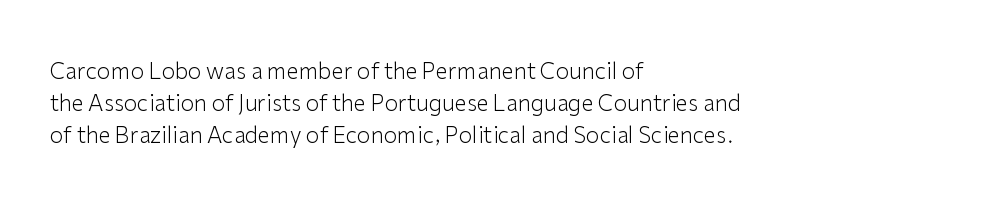
The image shows 22 px text type, upright; set left-aligned, normal line spacing (1.46x), normal letter spacing, not underlined.
